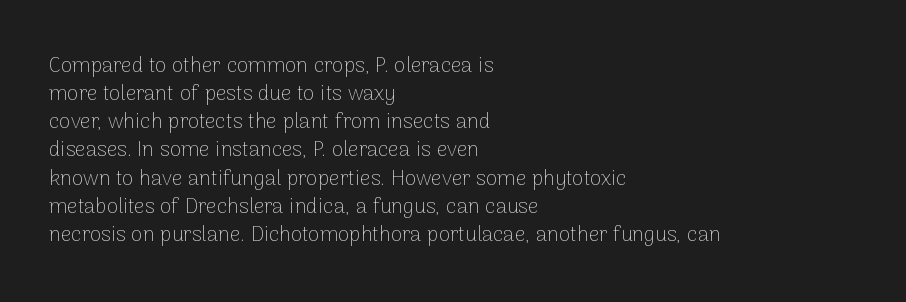
Q: Is the text bold? A: No.
Q: Is the text italic (slanted)? A: No, it is upright.
Q: Is the text underlined? A: No.
Q: How is the paragraph aligned? A: Left-aligned.
Q: Is the spacing between letters normal or unusually wide? A: Normal.
Q: Is the spacing between lines tight, normal or loose? A: Normal.
